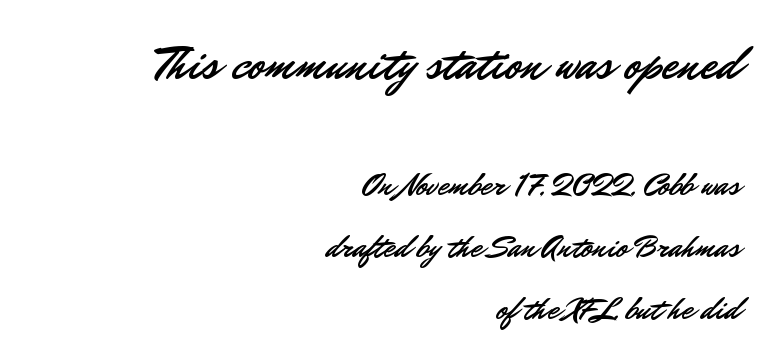
The space directly below the letters is spotless. Caption: multi-line text, flush right, ragged left. Honestly, the rows look like they've been pulled way apart. Spacing verdict: proportional, widths tailored to each character.
